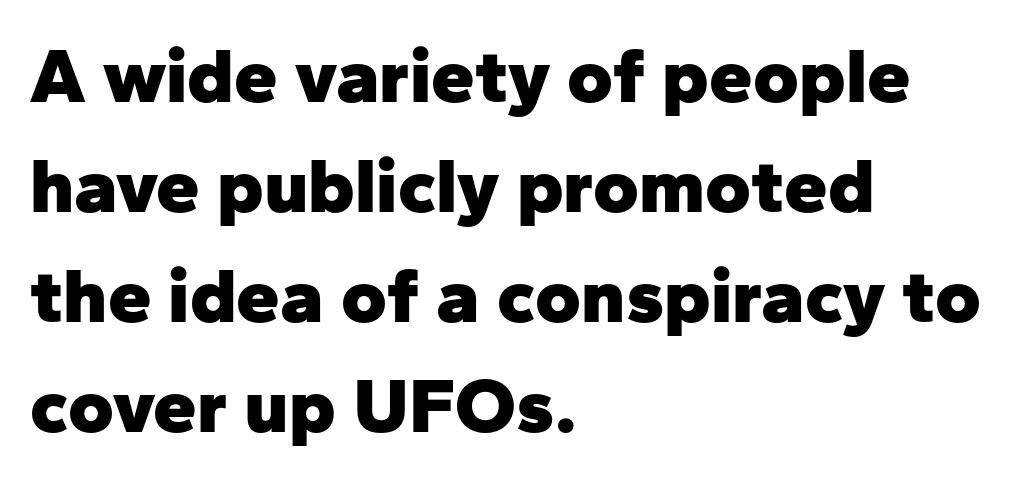
The image shows 78 px heavy sans-serif type, upright; set left-aligned, normal line spacing (1.41x), normal letter spacing, not underlined; low stroke contrast and a medium x-height.
